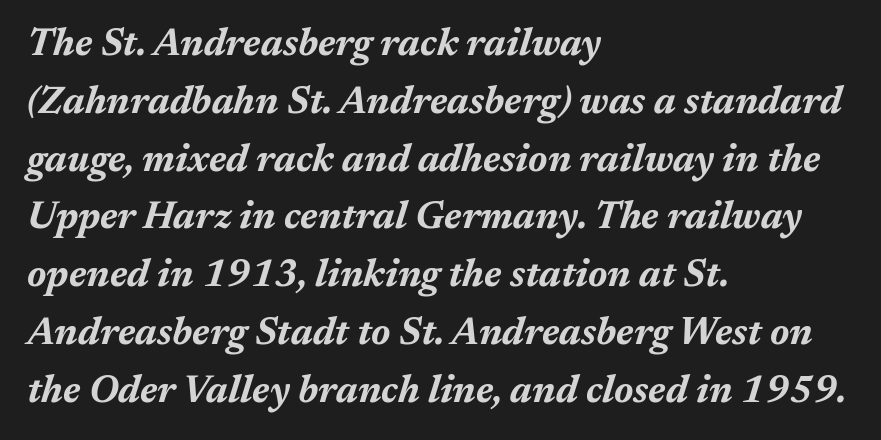
The image shows 38 px bold type, italic (leaning right); set left-aligned, normal line spacing (1.52x), normal letter spacing, not underlined; medium stroke contrast and a medium x-height.
